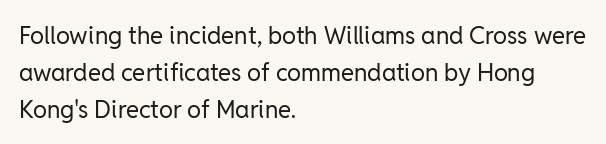
{"italic": "no", "bold": "no", "underline": "no", "align": "left", "line_spacing": "normal", "line_spacing_ratio": 1.54, "letter_spacing": "normal", "letter_spacing_em": 0.0, "glyph_px": 24}
